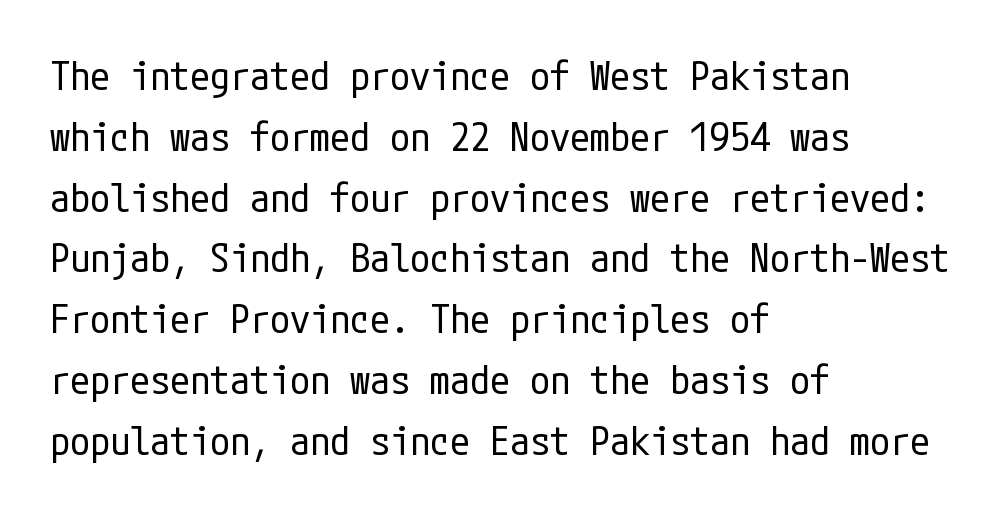
Q: Is the text bold? A: No.
Q: Is the text italic (slanted)? A: No, it is upright.
Q: Is the typeface a serif or a sans-serif typeface? A: Sans-serif.
Q: Is the text underlined? A: No.
Q: How is the paragraph aligned? A: Left-aligned.
Q: Is the spacing between letters normal or unusually wide? A: Normal.
Q: Is the spacing between lines tight, normal or loose? A: Normal.
Q: Width (condensed, normal, or wide)? A: Condensed.
Q: Stroke contrast? A: Low.
Q: x-height? A: Medium.
